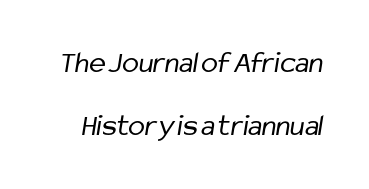
{"serif": "no", "bold": "no", "weight": "regular", "width": "condensed", "stroke_contrast": "low", "x_height": "medium", "monospaced": "no", "underline": "no", "line_spacing": "loose", "line_spacing_ratio": 2.03, "letter_spacing": "normal", "letter_spacing_em": 0.0, "glyph_px": 31}
